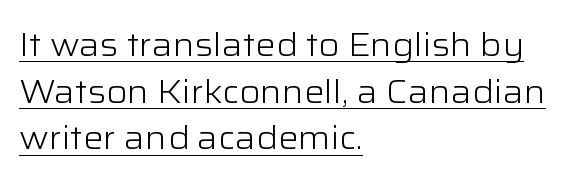
The image shows 32 px light, wide sans-serif type, upright; set left-aligned, normal line spacing (1.46x), normal letter spacing, underlined; low stroke contrast and a medium x-height.
